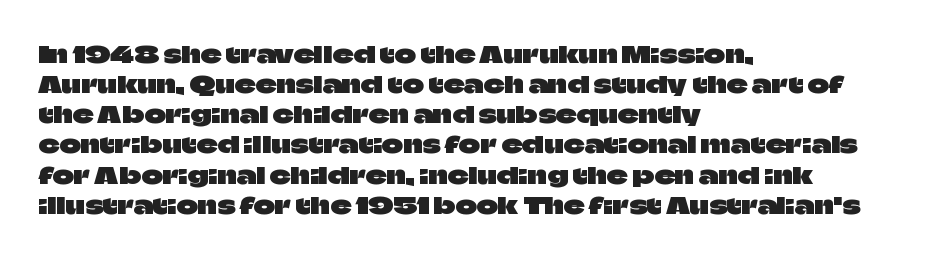
{"italic": "no", "underline": "no", "align": "left", "line_spacing": "normal", "line_spacing_ratio": 1.31, "letter_spacing": "normal", "letter_spacing_em": 0.0, "glyph_px": 23}
